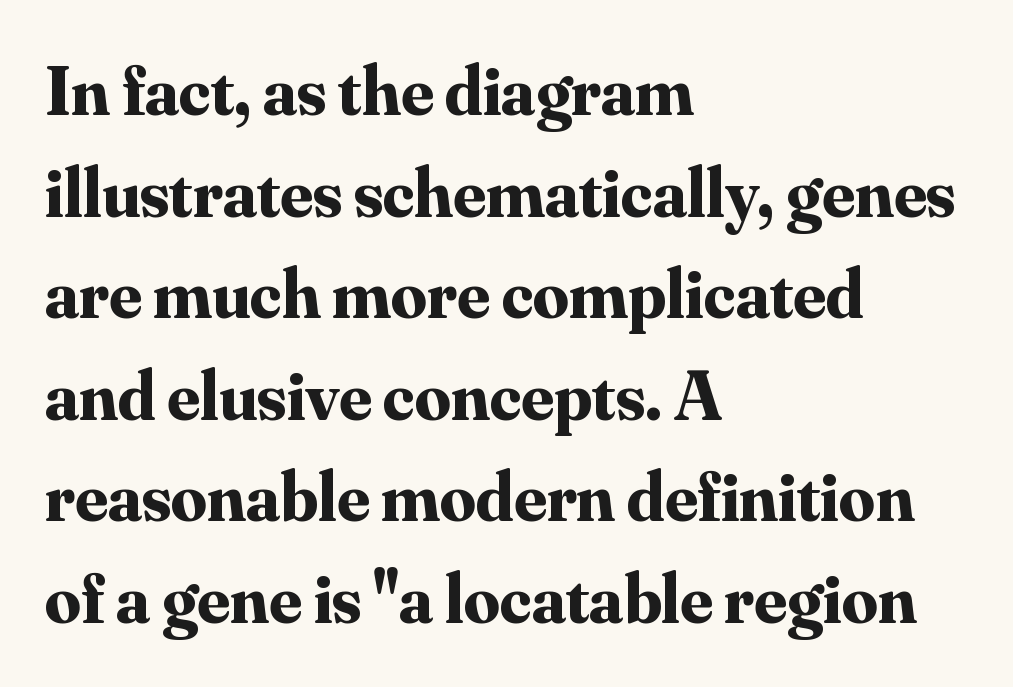
{"serif": "yes", "italic": "no", "bold": "yes", "weight": "bold", "width": "normal", "stroke_contrast": "medium", "x_height": "small", "monospaced": "no", "underline": "no", "align": "left", "line_spacing": "normal", "line_spacing_ratio": 1.43, "letter_spacing": "normal", "letter_spacing_em": 0.0, "glyph_px": 71}
